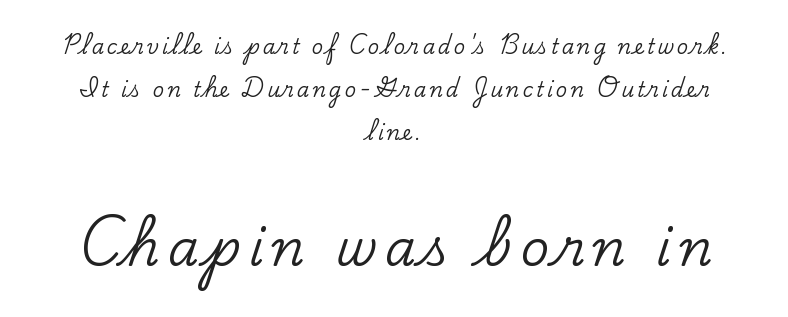
{"serif": "yes", "width": "normal", "stroke_contrast": "low", "x_height": "small", "monospaced": "no", "underline": "no", "align": "center", "line_spacing": "loose", "line_spacing_ratio": 2.14, "larger_block": "second", "size_ratio": 2.5, "glyph_px": 50}
